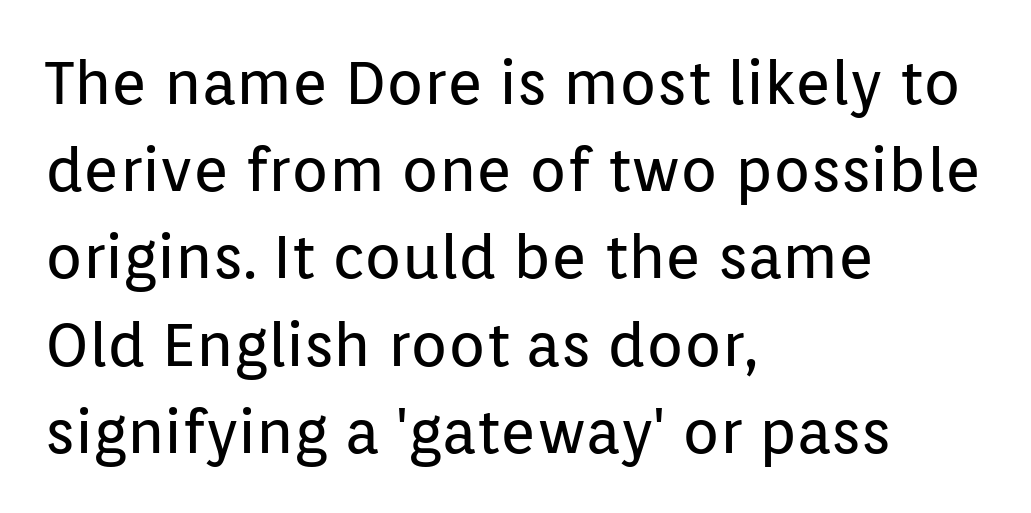
The rendering shows plain stroke endings on the letterforms — a sans-serif design. The cut favours lightness, reaching ordinary text weight at its darkest. Leading: standard. Here the designer chose a conventional face with non-uniform glyph widths.
